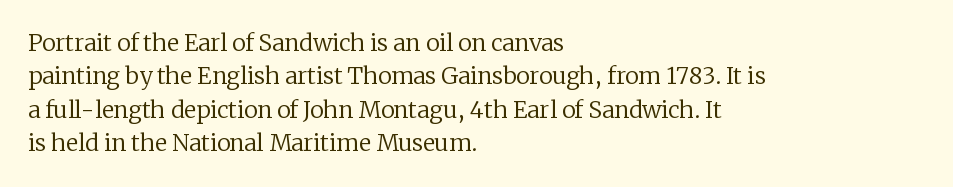
{"italic": "no", "bold": "no", "underline": "no", "align": "left", "line_spacing": "normal", "line_spacing_ratio": 1.45, "letter_spacing": "normal", "letter_spacing_em": 0.0, "glyph_px": 23}
